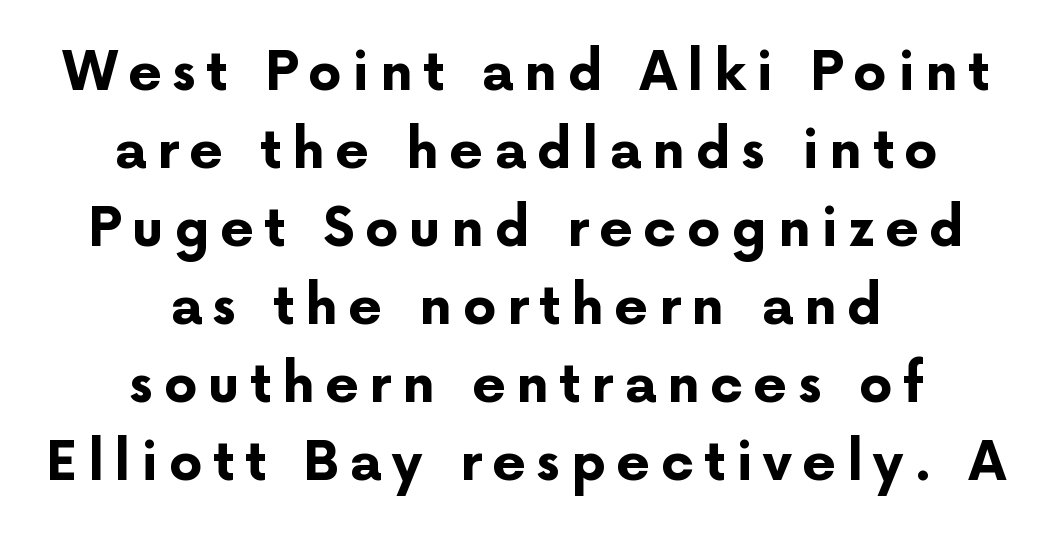
{"serif": "no", "italic": "no", "bold": "yes", "weight": "bold", "width": "normal", "stroke_contrast": "low", "x_height": "medium", "monospaced": "no", "underline": "no", "align": "center", "line_spacing": "normal", "line_spacing_ratio": 1.47, "letter_spacing": "wide", "letter_spacing_em": 0.2, "glyph_px": 53}
